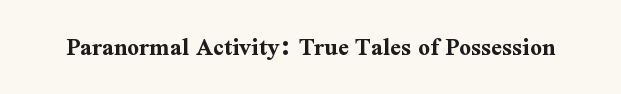
The image shows 26 px bold type, upright; set normal letter spacing, not underlined.
